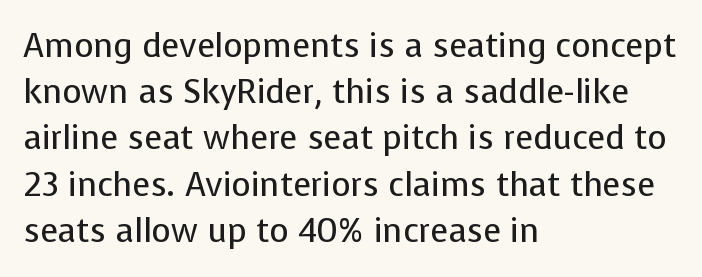
The image shows 33 px regular-weight sans-serif type, upright; set left-aligned, normal line spacing (1.4x), normal letter spacing, not underlined; low stroke contrast and a medium x-height.
